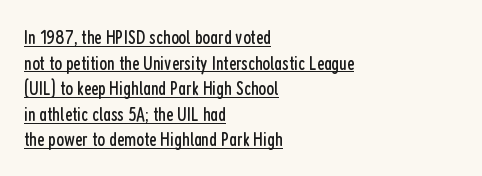
The rows are spaced the way most documents space them. The specimen includes a rule beneath the text block's lines. Heft: none added — not bold. A typesetter would call this zero additional tracking. Line beginnings align vertically; line endings do not.
